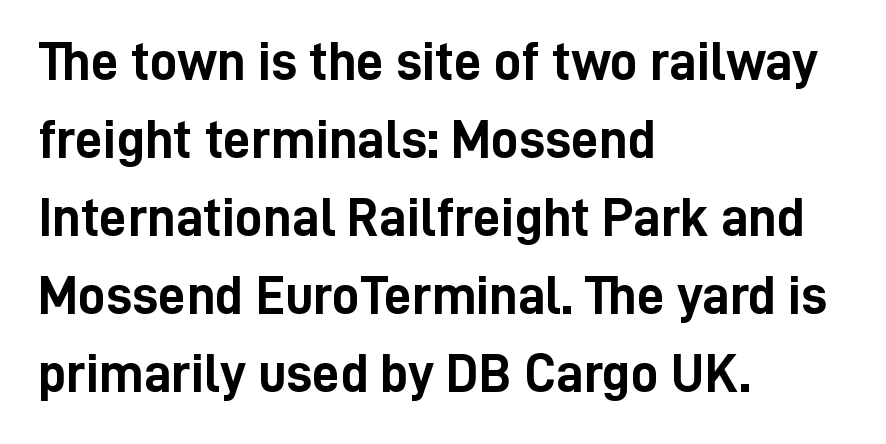
The image shows 55 px semibold, condensed sans-serif type, upright; set left-aligned, normal line spacing (1.42x), normal letter spacing, not underlined; low stroke contrast and a medium x-height.
